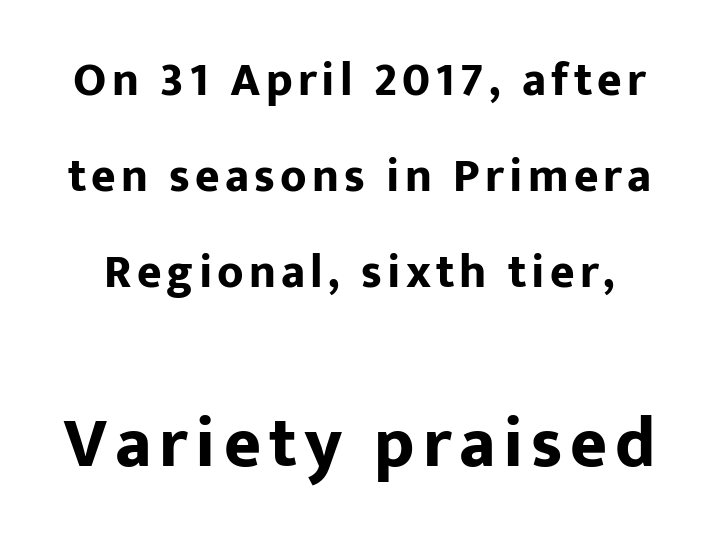
Q: Is the text bold? A: Yes.
Q: Is the text italic (slanted)? A: No, it is upright.
Q: Is the typeface a serif or a sans-serif typeface? A: Sans-serif.
Q: Is the text underlined? A: No.
Q: Is the spacing between lines tight, normal or loose? A: Loose.
Q: Which block of text is set in a larger size, the first (top) or the second (bottom)? A: The second (bottom) one.
Q: Width (condensed, normal, or wide)? A: Normal.
Q: Stroke contrast? A: Low.
Q: x-height? A: Medium.
Q: Monospaced? A: No.
